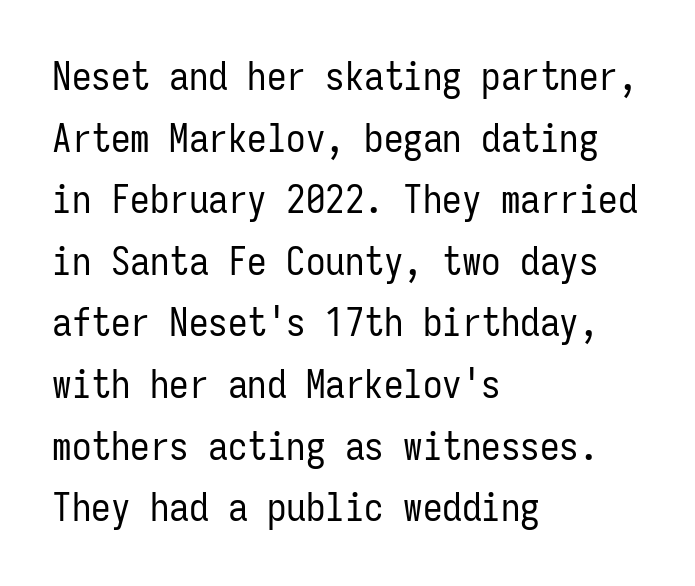
Q: Is the text bold? A: No.
Q: Is the text italic (slanted)? A: No, it is upright.
Q: Is the typeface a serif or a sans-serif typeface? A: Sans-serif.
Q: Is the text underlined? A: No.
Q: How is the paragraph aligned? A: Left-aligned.
Q: Is the spacing between letters normal or unusually wide? A: Normal.
Q: Is the spacing between lines tight, normal or loose? A: Normal.
Q: Width (condensed, normal, or wide)? A: Condensed.
Q: Stroke contrast? A: Low.
Q: x-height? A: Medium.
Q: Monospaced? A: Yes.
